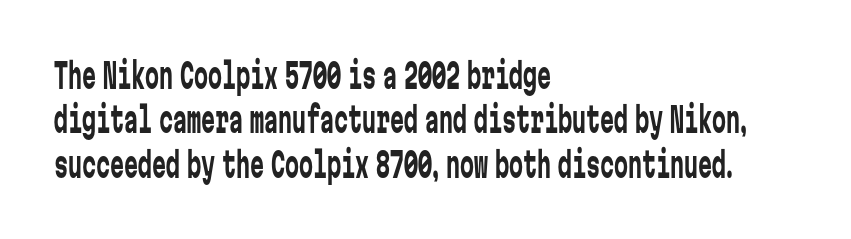
The image shows 35 px regular-weight, condensed sans-serif type, upright, monospaced; set left-aligned, normal line spacing (1.27x), normal letter spacing, not underlined; low stroke contrast and a medium x-height.
